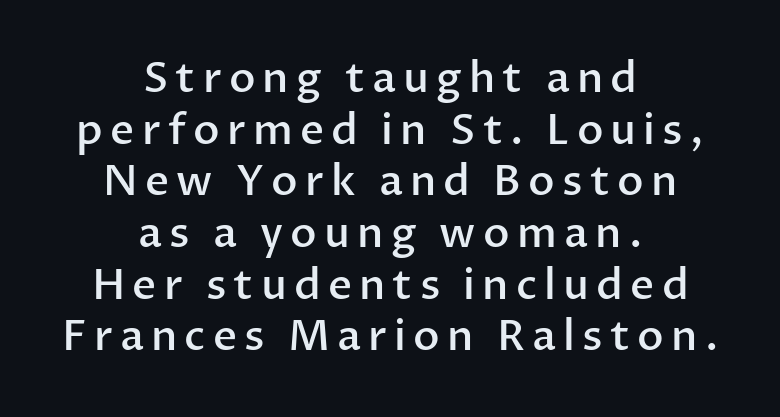
The image shows 42 px semibold sans-serif type, upright; set centered, line spacing 1.23x, not underlined; low stroke contrast and a medium x-height.
